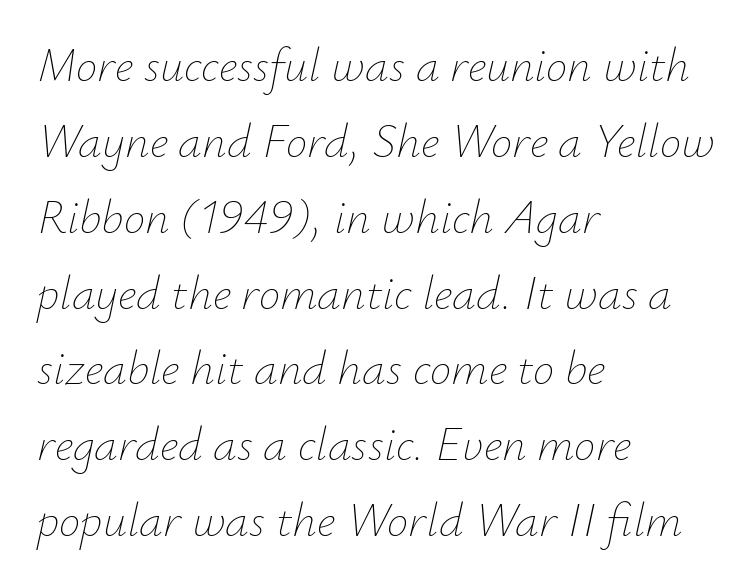
Q: Is the text bold? A: No.
Q: Is the text italic (slanted)? A: Yes, it leans right by about 12 degrees.
Q: Is the text underlined? A: No.
Q: How is the paragraph aligned? A: Left-aligned.
Q: Is the spacing between letters normal or unusually wide? A: Normal.
Q: Is the spacing between lines tight, normal or loose? A: Normal.
Q: Width (condensed, normal, or wide)? A: Normal.
Q: Stroke contrast? A: Low.
Q: x-height? A: Small.
Q: Monospaced? A: No.
